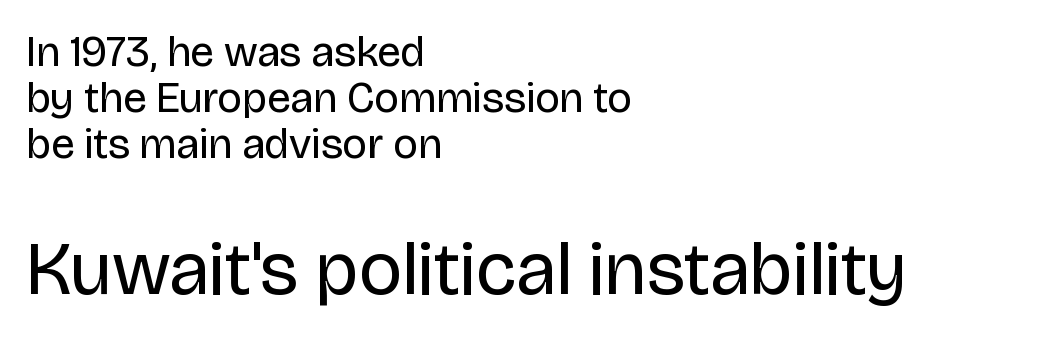
Q: Is the text bold? A: No.
Q: Is the text italic (slanted)? A: No, it is upright.
Q: Is the typeface a serif or a sans-serif typeface? A: Sans-serif.
Q: Is the text underlined? A: No.
Q: How is the paragraph aligned? A: Left-aligned.
Q: Is the spacing between letters normal or unusually wide? A: Normal.
Q: Is the spacing between lines tight, normal or loose? A: Tight.
Q: Which block of text is set in a larger size, the first (top) or the second (bottom)? A: The second (bottom) one.
Q: Width (condensed, normal, or wide)? A: Normal.
Q: Stroke contrast? A: Low.
Q: x-height? A: Large.
Q: Monospaced? A: No.
